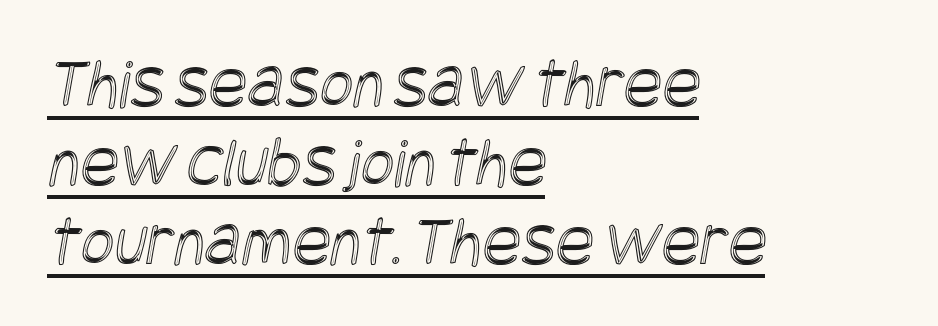
Like a heading marked for emphasis, these lines bear an underscore. Vertically, the passage feels compressed, each row crowding the next. The setting favours the left margin, as ordinary paragraphs usually do. Honestly, the letter spacing is just normal — you wouldn't notice it.
